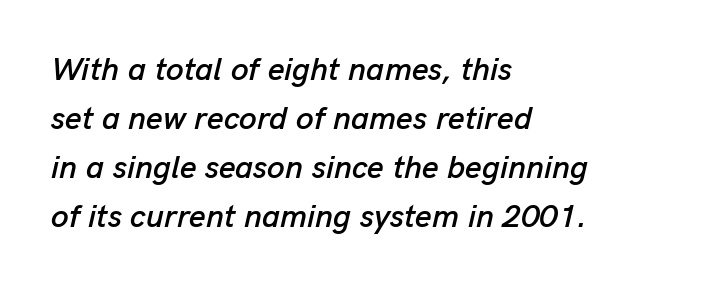
Q: Is the text italic (slanted)? A: Yes, it leans right by about 13 degrees.
Q: Is the text underlined? A: No.
Q: How is the paragraph aligned? A: Left-aligned.
Q: Is the spacing between letters normal or unusually wide? A: Normal.
Q: Is the spacing between lines tight, normal or loose? A: Normal.
Q: Width (condensed, normal, or wide)? A: Normal.
Q: Stroke contrast? A: Low.
Q: x-height? A: Medium.
Q: Monospaced? A: No.
